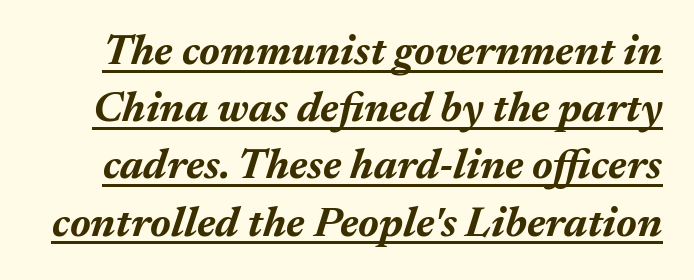
The image shows 43 px bold type, italic (leaning right); set normal line spacing (1.33x), normal letter spacing, underlined; medium stroke contrast and a medium x-height.
